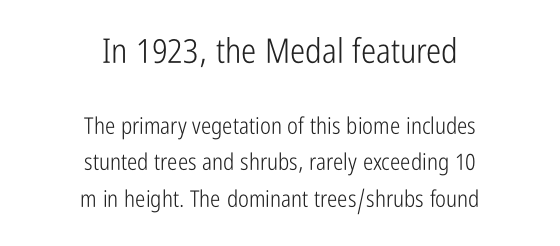
The image shows 34 px light, condensed sans-serif type, upright; set centered, normal line spacing (1.6x), normal letter spacing, not underlined; the first (top) block is 1.48x larger; low stroke contrast and a medium x-height.
